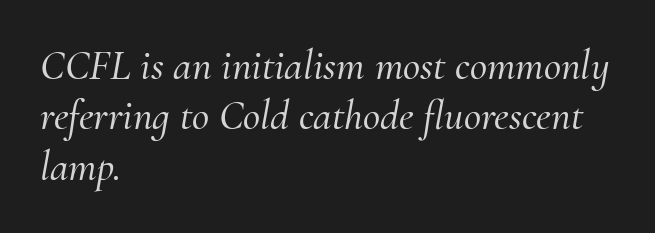
{"serif": "yes", "italic": "yes", "lean": "right", "slant_degrees": 10, "width": "normal", "stroke_contrast": "medium", "x_height": "small", "monospaced": "no", "underline": "no", "align": "left", "line_spacing_ratio": 1.2, "letter_spacing": "normal", "letter_spacing_em": 0.0, "glyph_px": 42}
